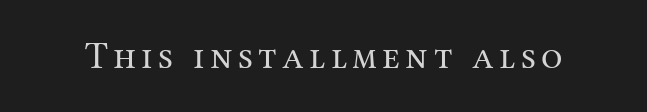
Q: Is the text bold? A: No.
Q: Is the text italic (slanted)? A: No, it is upright.
Q: Is the typeface a serif or a sans-serif typeface? A: Serif.
Q: Is the text underlined? A: No.
Q: Width (condensed, normal, or wide)? A: Normal.
Q: Stroke contrast? A: Medium.
Q: x-height? A: Medium.
Q: Monospaced? A: No.
